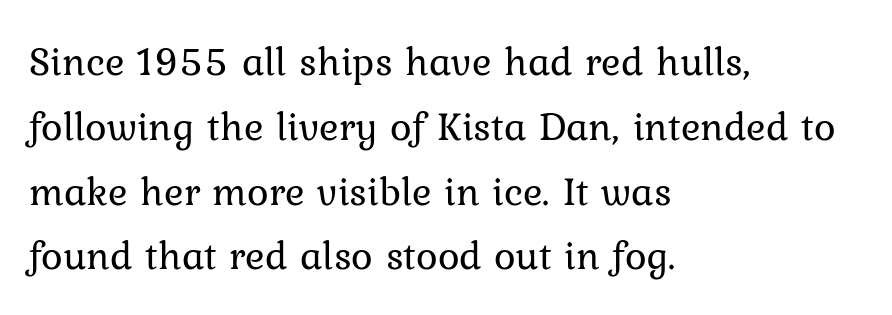
Q: Is the text bold? A: No.
Q: Is the text italic (slanted)? A: No, it is upright.
Q: Is the text underlined? A: No.
Q: How is the paragraph aligned? A: Left-aligned.
Q: Is the spacing between letters normal or unusually wide? A: Normal.
Q: Is the spacing between lines tight, normal or loose? A: Normal.
Q: Width (condensed, normal, or wide)? A: Normal.
Q: Stroke contrast? A: Low.
Q: x-height? A: Medium.
Q: Monospaced? A: No.
